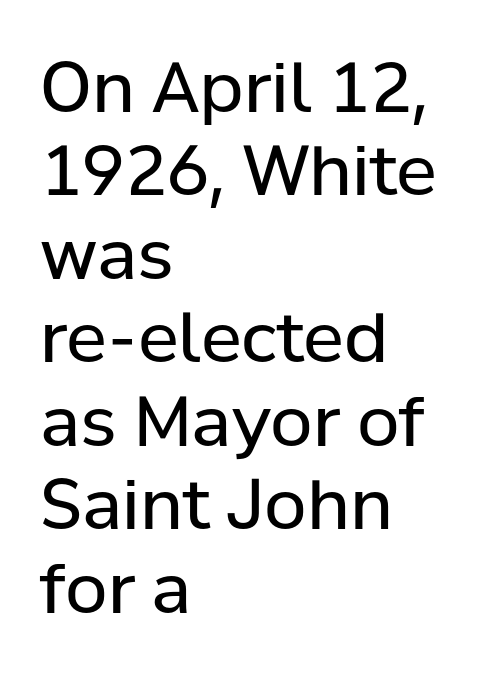
Q: Is the text bold? A: No.
Q: Is the text italic (slanted)? A: No, it is upright.
Q: Is the typeface a serif or a sans-serif typeface? A: Sans-serif.
Q: Is the text underlined? A: No.
Q: How is the paragraph aligned? A: Left-aligned.
Q: Is the spacing between letters normal or unusually wide? A: Normal.
Q: Width (condensed, normal, or wide)? A: Normal.
Q: Stroke contrast? A: Low.
Q: x-height? A: Medium.
Q: Monospaced? A: No.
